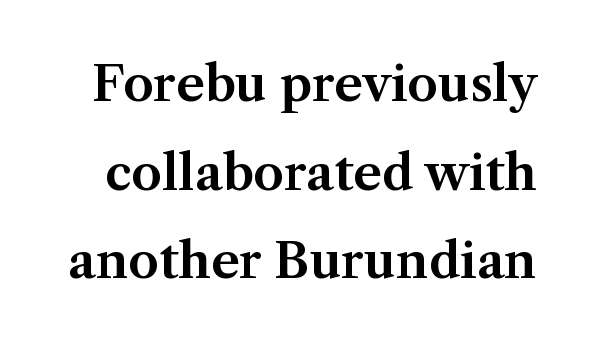
Q: Is the text italic (slanted)? A: No, it is upright.
Q: Is the typeface a serif or a sans-serif typeface? A: Serif.
Q: Is the text underlined? A: No.
Q: Is the spacing between letters normal or unusually wide? A: Normal.
Q: Width (condensed, normal, or wide)? A: Normal.
Q: Stroke contrast? A: Medium.
Q: x-height? A: Medium.
Q: Monospaced? A: No.
